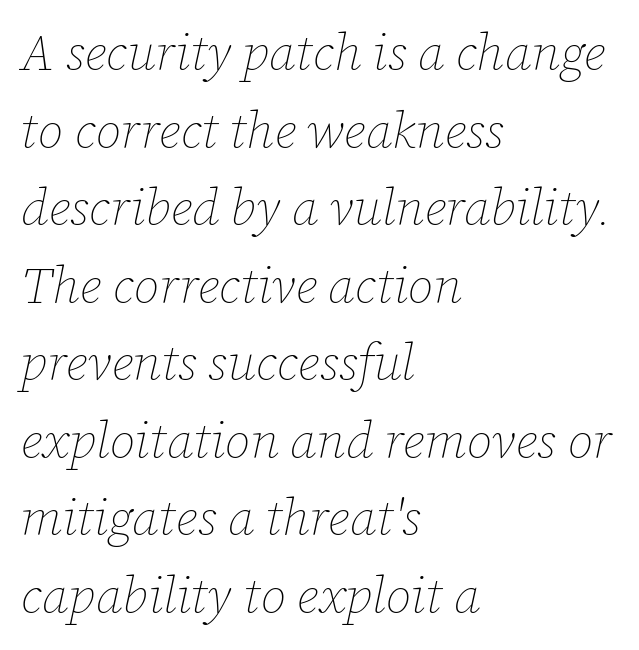
Q: Is the text bold? A: No.
Q: Is the text italic (slanted)? A: Yes, it leans right by about 12 degrees.
Q: Is the text underlined? A: No.
Q: How is the paragraph aligned? A: Left-aligned.
Q: Is the spacing between letters normal or unusually wide? A: Normal.
Q: Is the spacing between lines tight, normal or loose? A: Normal.
Q: Width (condensed, normal, or wide)? A: Normal.
Q: Stroke contrast? A: Low.
Q: x-height? A: Medium.
Q: Monospaced? A: No.
